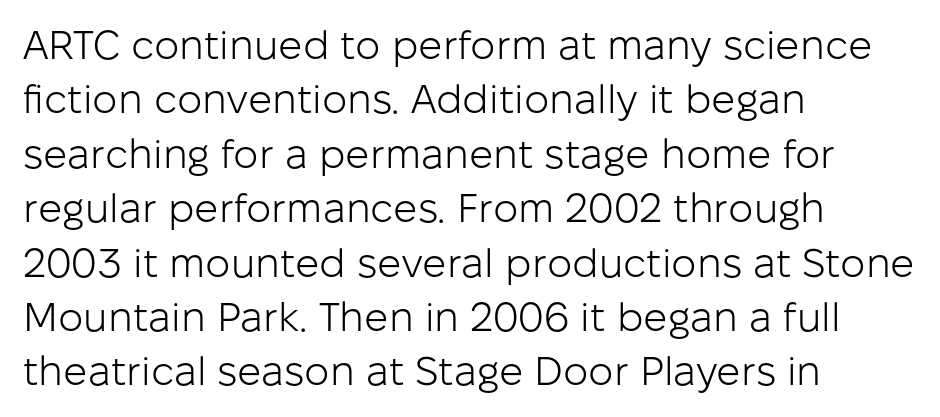
Q: Is the text bold? A: No.
Q: Is the text italic (slanted)? A: No, it is upright.
Q: Is the typeface a serif or a sans-serif typeface? A: Sans-serif.
Q: Is the text underlined? A: No.
Q: How is the paragraph aligned? A: Left-aligned.
Q: Is the spacing between letters normal or unusually wide? A: Normal.
Q: Is the spacing between lines tight, normal or loose? A: Normal.
Q: Width (condensed, normal, or wide)? A: Normal.
Q: Stroke contrast? A: Low.
Q: x-height? A: Medium.
Q: Monospaced? A: No.
